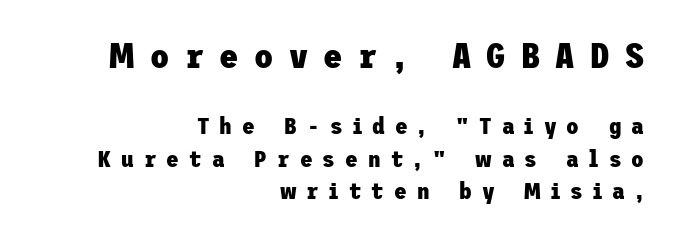
{"serif": "no", "italic": "no", "bold": "yes", "weight": "heavy", "width": "normal", "stroke_contrast": "low", "x_height": "medium", "underline": "no", "align": "right", "line_spacing": "normal", "line_spacing_ratio": 1.41, "letter_spacing": "wide", "letter_spacing_em": 0.44, "larger_block": "first", "size_ratio": 1.52, "glyph_px": 35}
